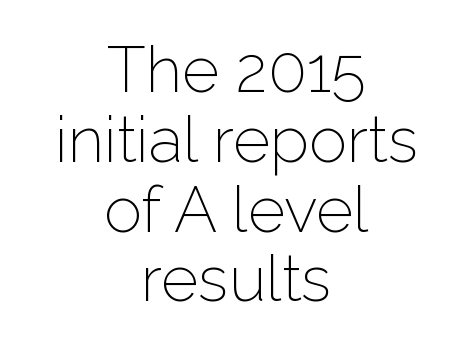
The space beneath each line is pristine and unruled. Spacing between characters is what you'd get straight out of the box. One glance says dense: line gaps are narrower than usual. The rendering positions every line midway between the sides.
